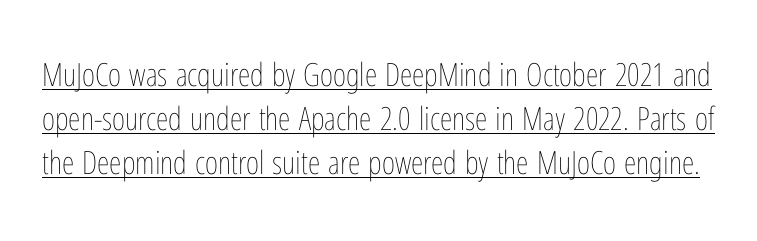
Here the designer chose a conventional face with non-uniform glyph widths. No letter is thick-stroked: the sample isn't bold. Ascenders rise straight up at ninety degrees. Does a line run under the words? Yes, clearly. You could call the tracking neutral — neither tight nor loose.
